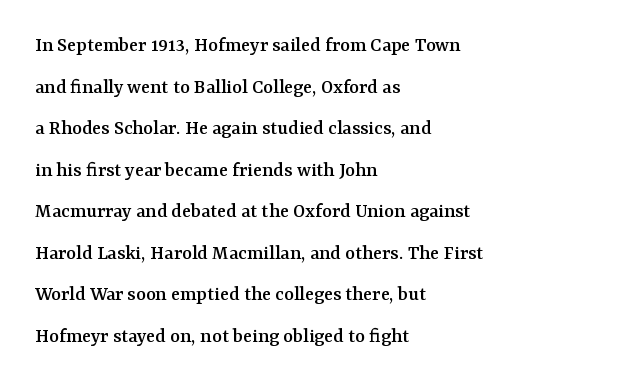
{"italic": "no", "underline": "no", "align": "left", "line_spacing": "loose", "line_spacing_ratio": 1.98, "letter_spacing": "normal", "letter_spacing_em": 0.0, "glyph_px": 21}
